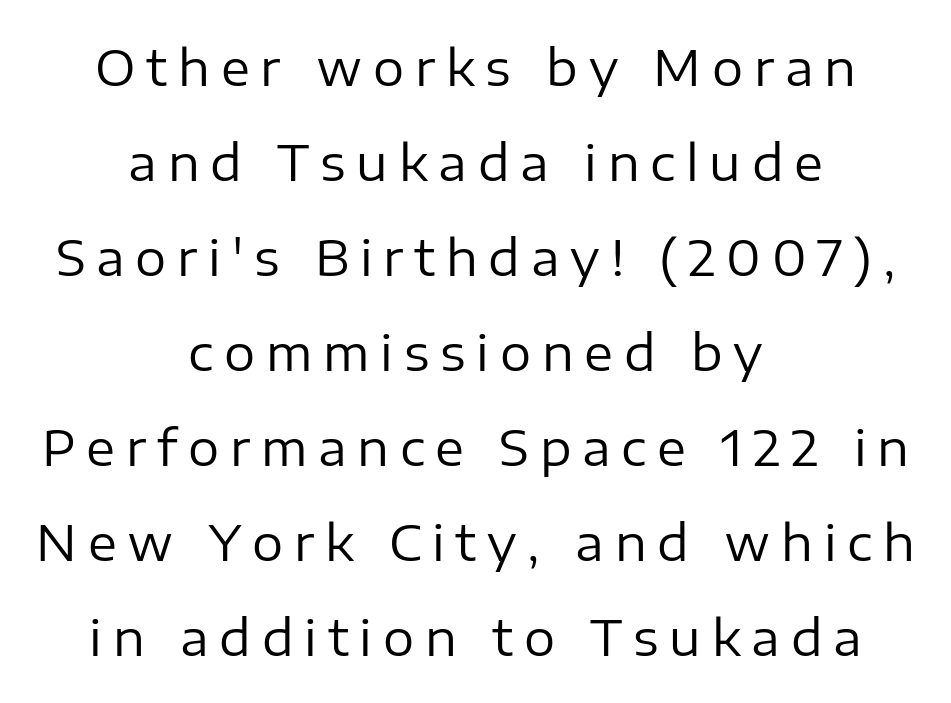
Plain, unruled lines of type. The compositor balanced each line on the midline. These lines are composed in type without serifs. The vertical gap from one line to the next is large. Inter-character spacing is expanded well beyond the font's built-in metrics.
